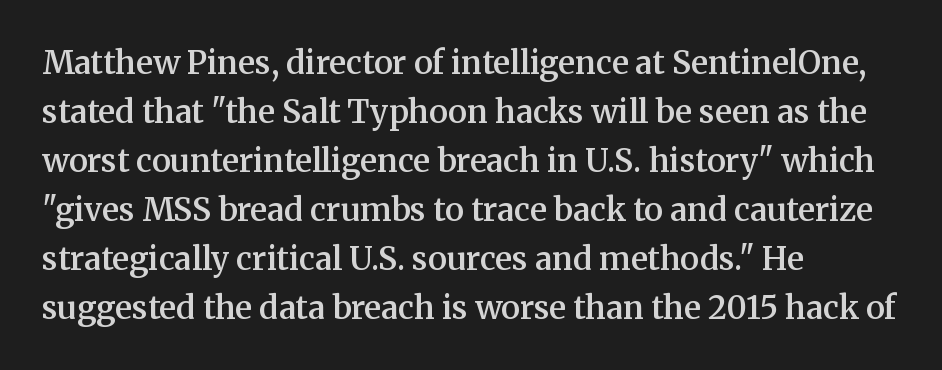
Q: Is the text bold? A: Semi-bold.
Q: Is the text italic (slanted)? A: No, it is upright.
Q: Is the typeface a serif or a sans-serif typeface? A: Serif.
Q: Is the text underlined? A: No.
Q: How is the paragraph aligned? A: Left-aligned.
Q: Is the spacing between letters normal or unusually wide? A: Normal.
Q: Is the spacing between lines tight, normal or loose? A: Normal.
Q: Width (condensed, normal, or wide)? A: Normal.
Q: Stroke contrast? A: Medium.
Q: x-height? A: Medium.
Q: Monospaced? A: No.
